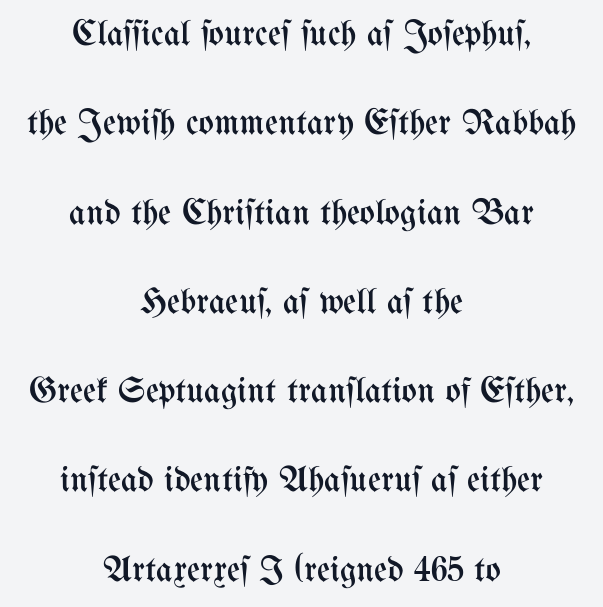
Q: Is the text bold? A: No.
Q: Is the text italic (slanted)? A: No, it is upright.
Q: Is the text underlined? A: No.
Q: How is the paragraph aligned? A: Centered.
Q: Is the spacing between letters normal or unusually wide? A: Normal.
Q: Is the spacing between lines tight, normal or loose? A: Loose.
Q: Width (condensed, normal, or wide)? A: Condensed.
Q: Stroke contrast? A: Medium.
Q: x-height? A: Medium.
Q: Monospaced? A: No.
